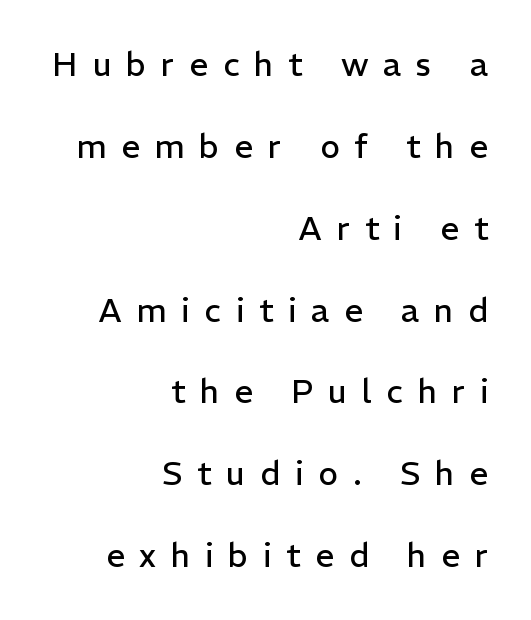
Q: Is the text bold? A: No.
Q: Is the text italic (slanted)? A: No, it is upright.
Q: Is the typeface a serif or a sans-serif typeface? A: Sans-serif.
Q: Is the text underlined? A: No.
Q: How is the paragraph aligned? A: Right-aligned.
Q: Is the spacing between letters normal or unusually wide? A: Unusually wide.
Q: Is the spacing between lines tight, normal or loose? A: Loose.
Q: Width (condensed, normal, or wide)? A: Normal.
Q: Stroke contrast? A: Low.
Q: x-height? A: Medium.
Q: Monospaced? A: No.
